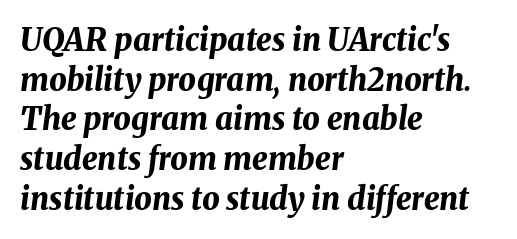
The image shows 31 px bold type, italic (leaning right); set left-aligned, normal line spacing (1.28x), normal letter spacing, not underlined; medium stroke contrast and a medium x-height.
